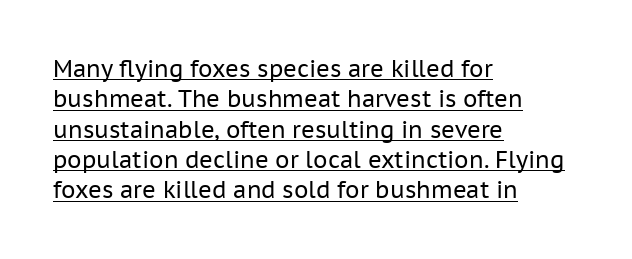
Quick note: interline space is typical. Stroke mass is kept to a normal reading level or below. Words appear dense and cohesive because spacing is normal. The rendering anchors every line to the left-hand side. Posture: upright roman.
